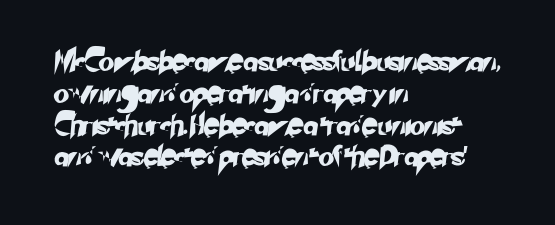
Q: Is the text underlined? A: No.
Q: How is the paragraph aligned? A: Left-aligned.
Q: Is the spacing between letters normal or unusually wide? A: Normal.
Q: Is the spacing between lines tight, normal or loose? A: Normal.
